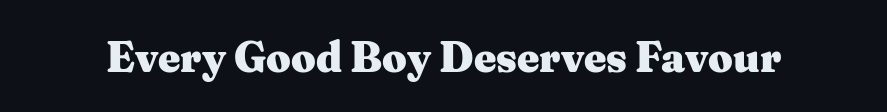
Q: Is the text bold? A: Yes.
Q: Is the text italic (slanted)? A: No, it is upright.
Q: Is the typeface a serif or a sans-serif typeface? A: Serif.
Q: Is the text underlined? A: No.
Q: Is the spacing between letters normal or unusually wide? A: Normal.
Q: Width (condensed, normal, or wide)? A: Wide.
Q: Stroke contrast? A: Medium.
Q: x-height? A: Medium.
Q: Monospaced? A: No.
